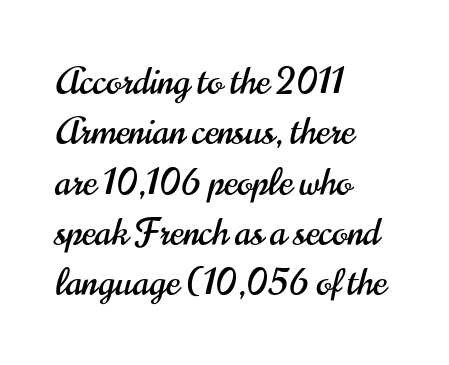
{"serif": "no", "width": "condensed", "stroke_contrast": "high", "x_height": "small", "monospaced": "no", "underline": "no", "align": "left", "line_spacing": "normal", "line_spacing_ratio": 1.36, "letter_spacing": "normal", "letter_spacing_em": 0.0, "glyph_px": 37}
